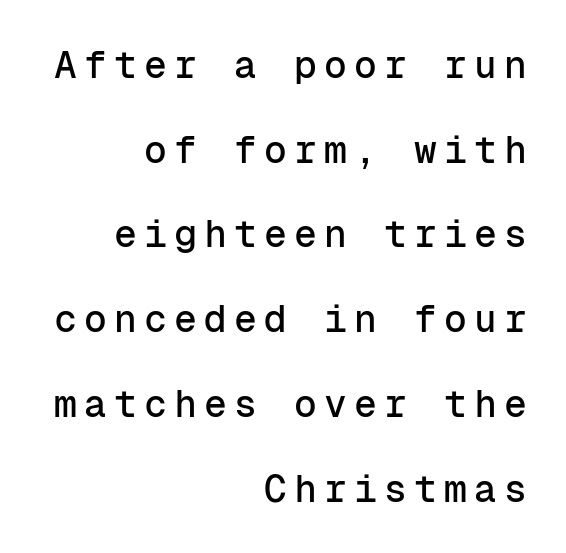
Q: Is the text italic (slanted)? A: No, it is upright.
Q: Is the typeface a serif or a sans-serif typeface? A: Sans-serif.
Q: Is the text underlined? A: No.
Q: How is the paragraph aligned? A: Right-aligned.
Q: Is the spacing between lines tight, normal or loose? A: Loose.
Q: Width (condensed, normal, or wide)? A: Normal.
Q: Stroke contrast? A: Low.
Q: x-height? A: Medium.
Q: Monospaced? A: Yes.
